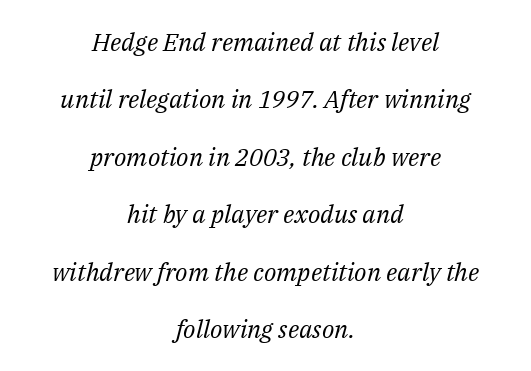
The image shows 25 px text type, italic (leaning right); set centered, loose line spacing (2.3x), normal letter spacing, not underlined.
